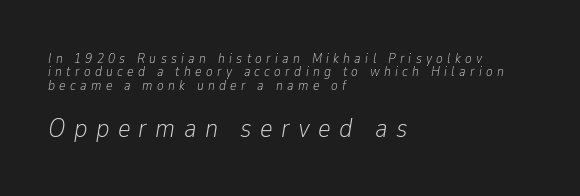
The rendering inserts visible extra space after every character. No word sits above an underline. The rendering uses a small line-height, squeezing the rows. The setting favours the left margin, as ordinary paragraphs usually do. Would a proofreader flag this as italicized? Yes. These two chunks differ in scale, with the bottom chunk taking the larger measure.
